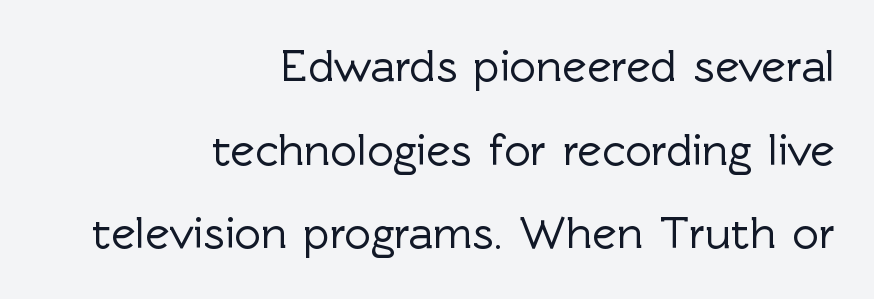
{"serif": "no", "italic": "no", "width": "normal", "x_height": "medium", "monospaced": "no", "underline": "no", "align": "right", "line_spacing_ratio": 1.82, "letter_spacing": "normal", "letter_spacing_em": 0.0, "glyph_px": 46}
